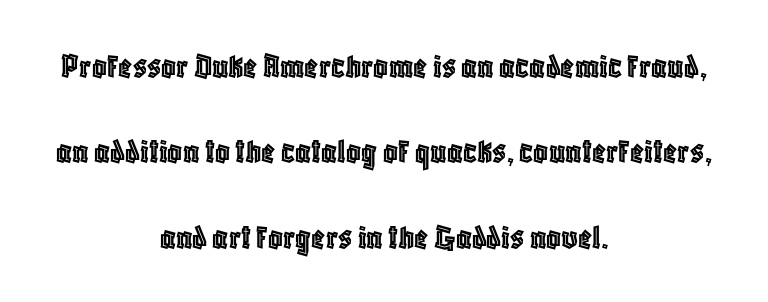
{"italic": "no", "width": "condensed", "x_height": "large", "monospaced": "no", "underline": "no", "align": "center", "line_spacing": "loose", "line_spacing_ratio": 2.37, "letter_spacing": "normal", "letter_spacing_em": 0.0, "glyph_px": 36}
